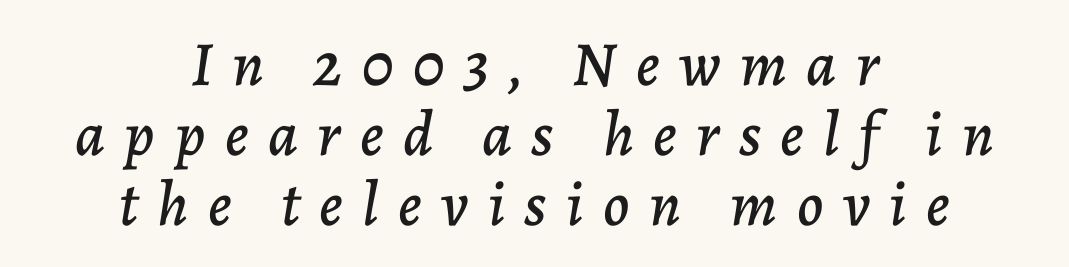
{"italic": "yes", "lean": "right", "slant_degrees": 7, "width": "normal", "stroke_contrast": "low", "x_height": "medium", "monospaced": "no", "underline": "no", "align": "center", "line_spacing": "tight", "line_spacing_ratio": 1.11, "letter_spacing": "wide", "letter_spacing_em": 0.31, "glyph_px": 63}
